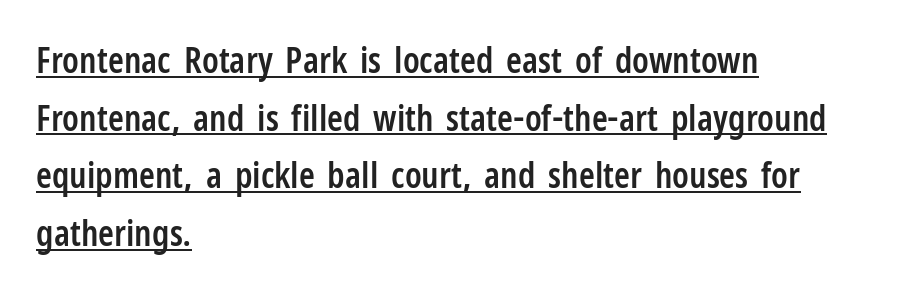
Q: Is the text bold? A: Semi-bold.
Q: Is the text italic (slanted)? A: No, it is upright.
Q: Is the typeface a serif or a sans-serif typeface? A: Sans-serif.
Q: Is the text underlined? A: Yes.
Q: How is the paragraph aligned? A: Left-aligned.
Q: Is the spacing between letters normal or unusually wide? A: Normal.
Q: Is the spacing between lines tight, normal or loose? A: Normal.
Q: Width (condensed, normal, or wide)? A: Condensed.
Q: Stroke contrast? A: Low.
Q: x-height? A: Medium.
Q: Monospaced? A: No.
